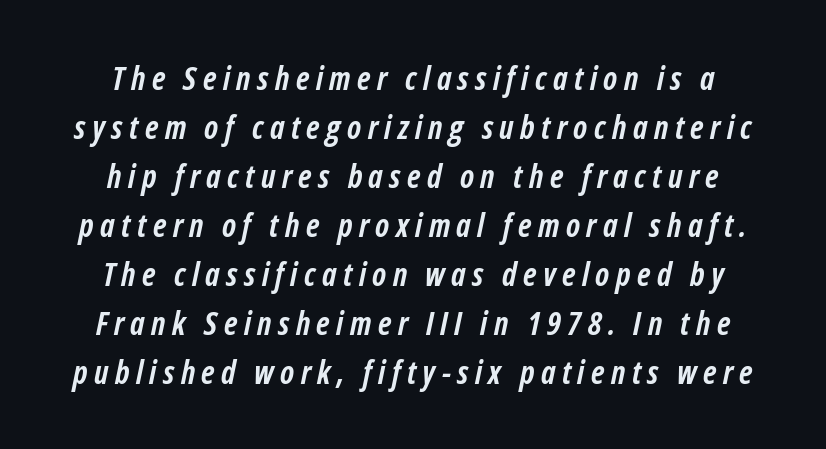
The image shows 32 px semibold, condensed type, italic (leaning right); set normal line spacing (1.53x), unusually wide letter spacing (+0.2 em), not underlined; low stroke contrast and a medium x-height.
